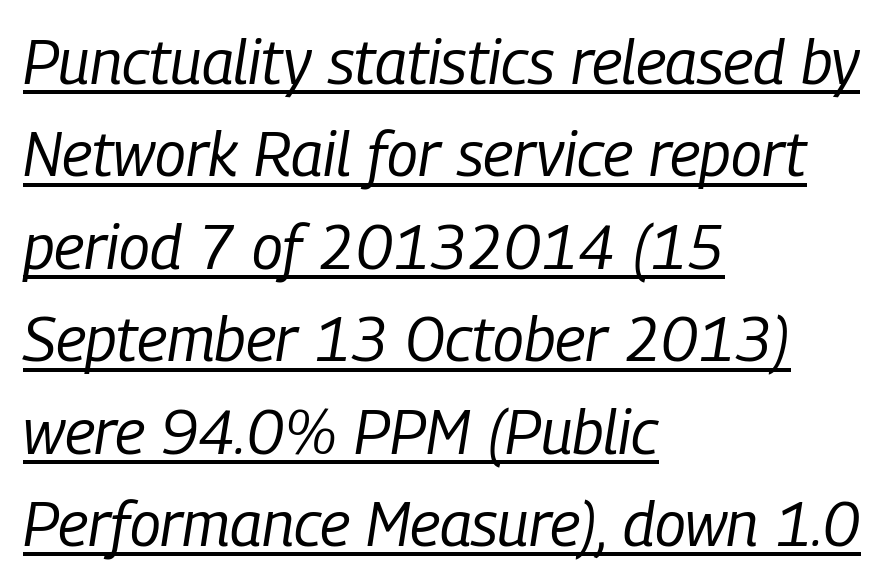
The image shows 62 px regular-weight, condensed type, italic (leaning right); set left-aligned, normal line spacing (1.49x), normal letter spacing, underlined; low stroke contrast and a medium x-height.
